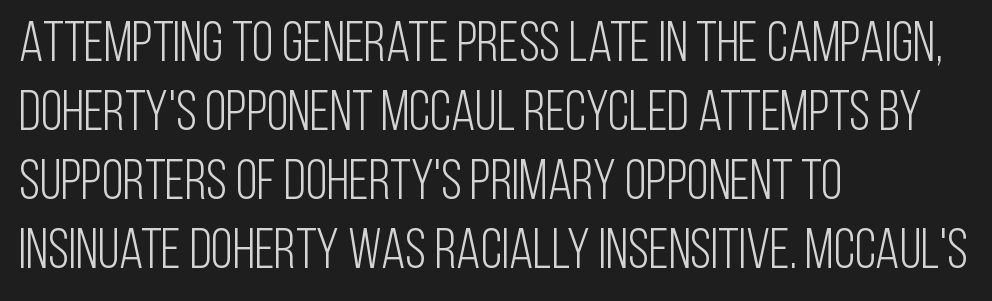
{"serif": "no", "italic": "no", "bold": "no", "weight": "light", "width": "condensed", "stroke_contrast": "low", "x_height": "large", "monospaced": "no", "underline": "no", "align": "left", "line_spacing_ratio": 1.23, "letter_spacing": "normal", "letter_spacing_em": 0.0, "glyph_px": 56}
